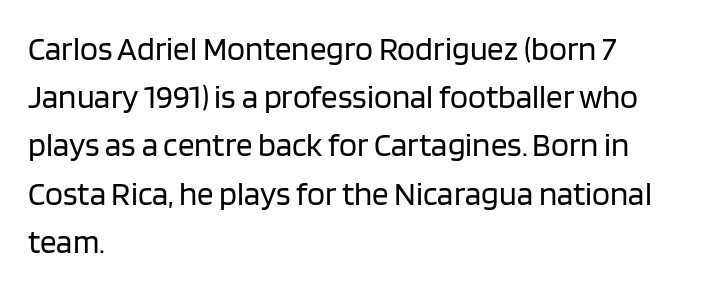
The image shows 33 px regular-weight sans-serif type, upright; set left-aligned, normal line spacing (1.46x), normal letter spacing, not underlined; low stroke contrast and a large x-height.
